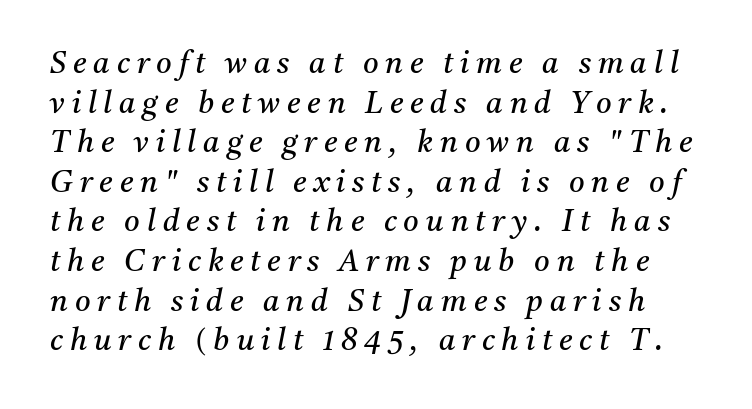
Examine the stroke ends and you'll spot serifs. Character widths vary here, with narrow letters taking less room than wide ones. Plain, unruled lines of type. Rows of type keep a routine distance in the vertical direction. Is the type slanted? Yes — the strokes lean at a clear angle. Is this a heavy cut? Hardly; it is regular or lighter.
